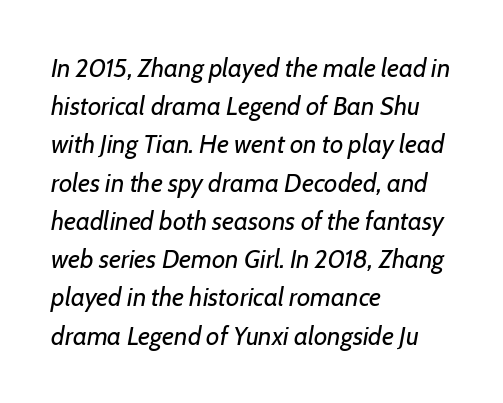
Notice how the passage keeps a crisp vertical edge on the left only. Line spacing here is normal. Lines of text with bare space underneath. Stems and bowls with no extra thickness — not bold.
